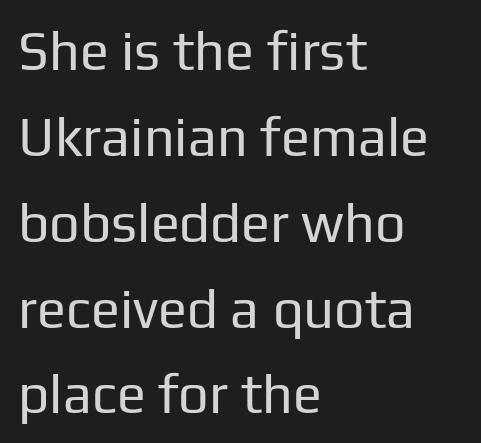
{"serif": "no", "italic": "no", "bold": "no", "weight": "regular", "width": "normal", "stroke_contrast": "low", "x_height": "medium", "monospaced": "no", "underline": "no", "align": "left", "line_spacing": "normal", "line_spacing_ratio": 1.59, "letter_spacing": "normal", "letter_spacing_em": 0.0, "glyph_px": 54}
